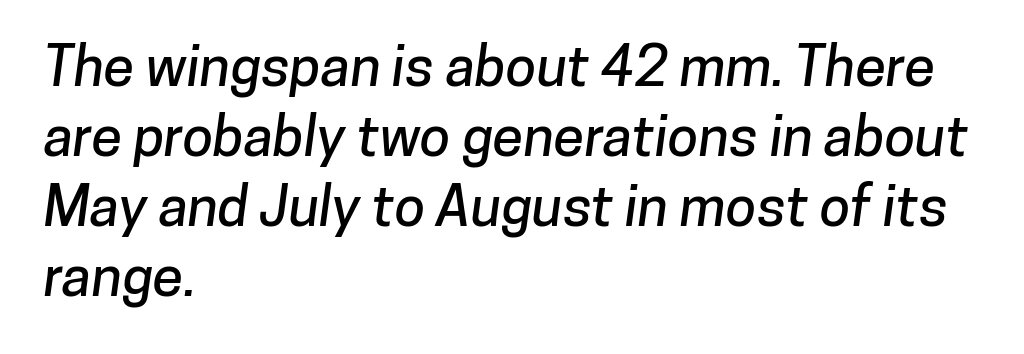
Q: Is the typeface a serif or a sans-serif typeface? A: Sans-serif.
Q: Is the text underlined? A: No.
Q: How is the paragraph aligned? A: Left-aligned.
Q: Is the spacing between letters normal or unusually wide? A: Normal.
Q: Is the spacing between lines tight, normal or loose? A: Normal.
Q: Width (condensed, normal, or wide)? A: Normal.
Q: Stroke contrast? A: Low.
Q: x-height? A: Medium.
Q: Monospaced? A: No.
